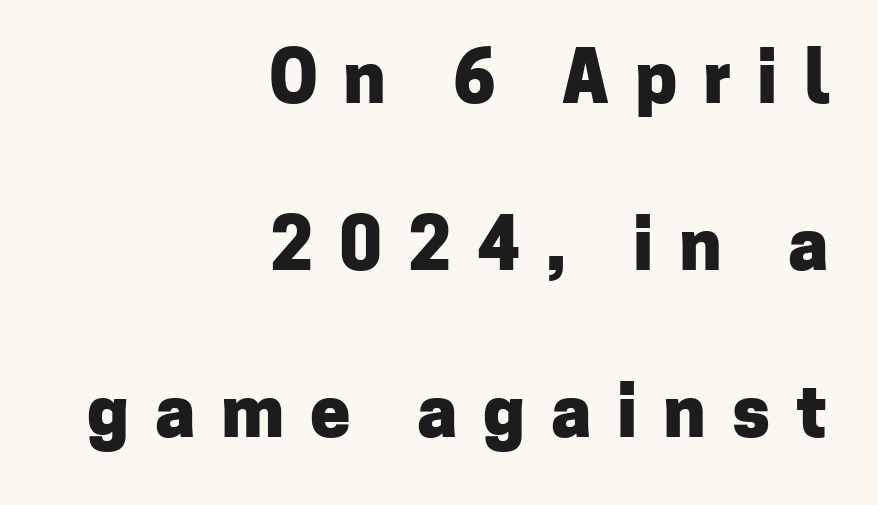
{"serif": "no", "italic": "no", "bold": "yes", "weight": "heavy", "width": "normal", "stroke_contrast": "low", "x_height": "medium", "monospaced": "no", "underline": "no", "align": "right", "line_spacing": "loose", "line_spacing_ratio": 2.32, "letter_spacing": "wide", "letter_spacing_em": 0.36, "glyph_px": 72}
